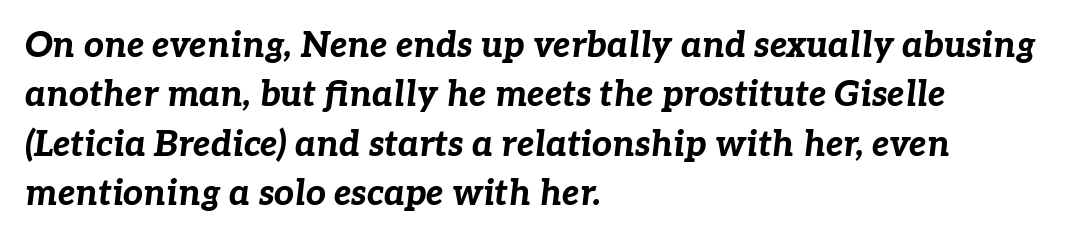
{"italic": "yes", "lean": "right", "slant_degrees": 7, "bold": "yes", "weight": "bold", "width": "normal", "stroke_contrast": "low", "x_height": "medium", "monospaced": "no", "underline": "no", "align": "left", "line_spacing": "normal", "line_spacing_ratio": 1.41, "letter_spacing": "normal", "letter_spacing_em": 0.0, "glyph_px": 35}
